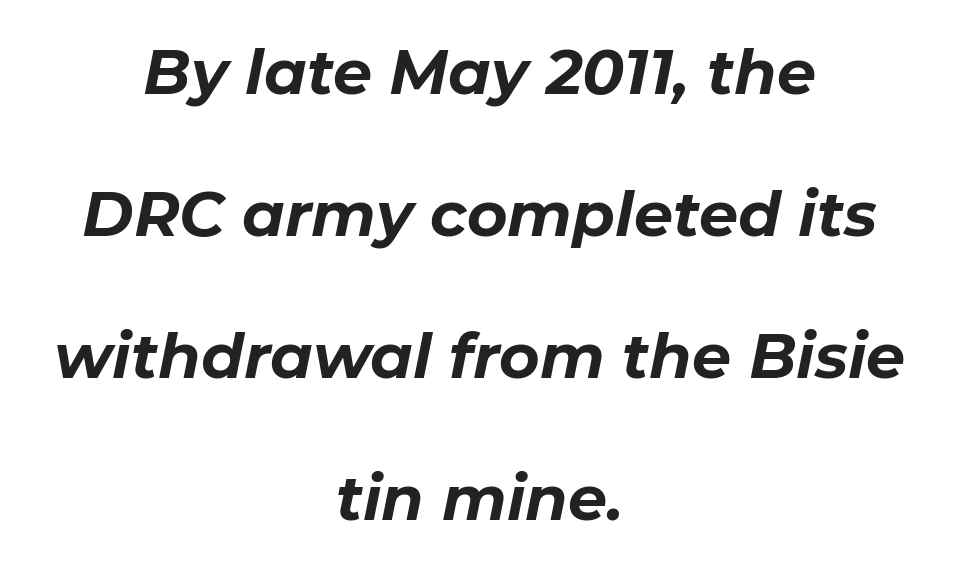
{"italic": "yes", "lean": "right", "slant_degrees": 11, "bold": "yes", "weight": "bold", "width": "normal", "stroke_contrast": "low", "x_height": "medium", "monospaced": "no", "underline": "no", "align": "center", "line_spacing": "loose", "line_spacing_ratio": 2.29, "letter_spacing": "normal", "letter_spacing_em": 0.0, "glyph_px": 62}
